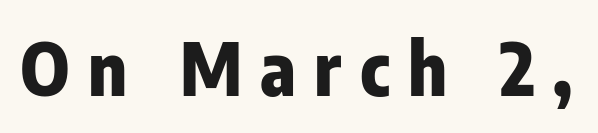
{"serif": "no", "italic": "no", "bold": "yes", "weight": "heavy", "width": "condensed", "stroke_contrast": "low", "x_height": "medium", "monospaced": "no", "underline": "no", "letter_spacing": "wide", "letter_spacing_em": 0.25, "glyph_px": 73}
